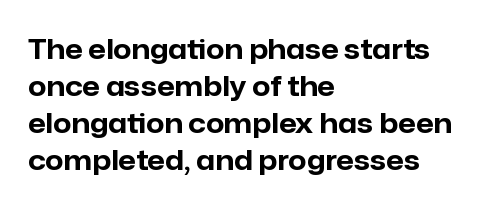
The face used here is rendered with its standard letterfit. The passage shown is typeset with a sans-serif family. Notice how descenders clear the ascenders below comfortably — that's standard leading. Note the varied advance widths — an 'i' is clearly narrower than an 'm'. The ragged edge is on the right, which tells us the setting is flush left. The string is rendered with underlining switched off.
